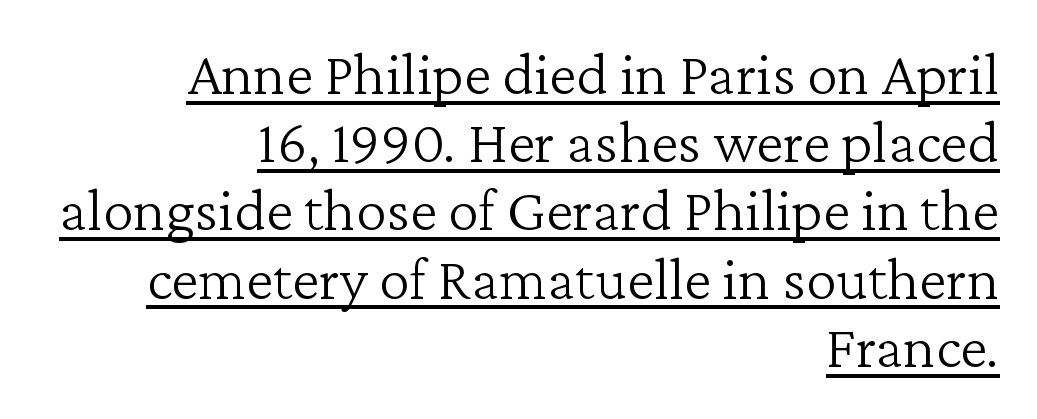
The image shows 62 px light serif type, upright; set right-aligned, tight line spacing (1.1x), normal letter spacing, underlined; low stroke contrast and a medium x-height.
